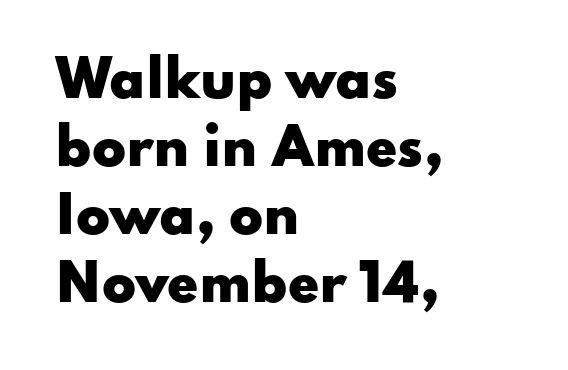
The specimen reads as upright at a glance. Horizontal bands of white between lines are of average thickness. On the weight axis this lands at bold, roughly 700. One-word summary of the alignment: left. Here the designer chose a conventional face with non-uniform glyph widths. Words appear dense and cohesive because spacing is normal.
